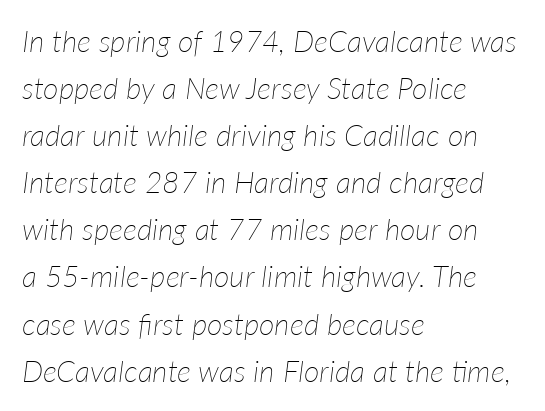
{"italic": "yes", "lean": "right", "slant_degrees": 7, "bold": "no", "weight": "thin", "width": "normal", "stroke_contrast": "low", "x_height": "medium", "monospaced": "no", "underline": "no", "align": "left", "line_spacing": "normal", "line_spacing_ratio": 1.57, "letter_spacing": "normal", "letter_spacing_em": 0.0, "glyph_px": 30}
